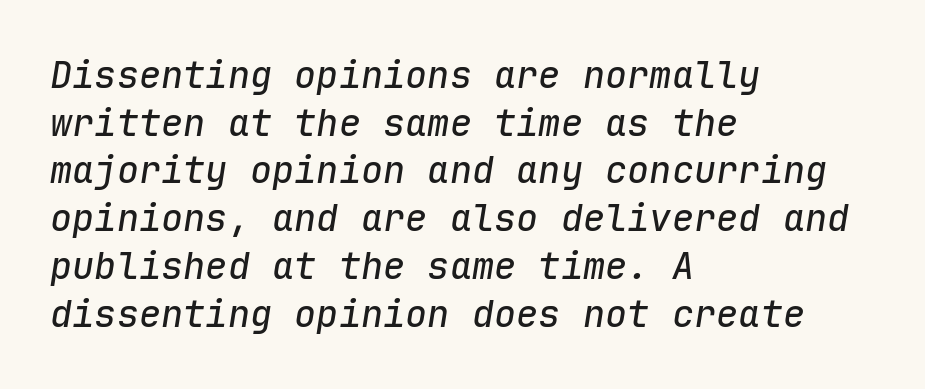
The image shows 37 px text type, italic (leaning right), monospaced; set left-aligned, normal line spacing (1.29x), normal letter spacing, not underlined; low stroke contrast and a medium x-height.
